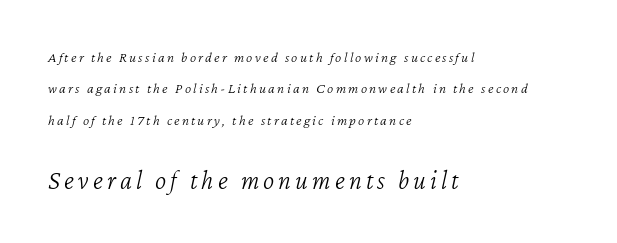
Q: Is the text bold? A: No.
Q: Is the text italic (slanted)? A: Yes, it leans right by about 12 degrees.
Q: Is the text underlined? A: No.
Q: How is the paragraph aligned? A: Left-aligned.
Q: Is the spacing between lines tight, normal or loose? A: Loose.
Q: Which block of text is set in a larger size, the first (top) or the second (bottom)? A: The second (bottom) one.
